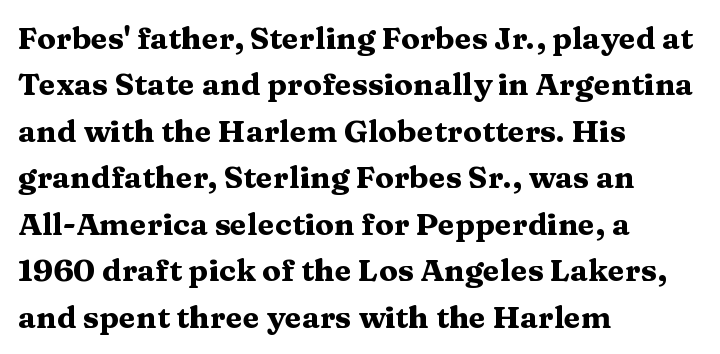
Q: Is the text bold? A: Yes.
Q: Is the text italic (slanted)? A: No, it is upright.
Q: Is the typeface a serif or a sans-serif typeface? A: Serif.
Q: Is the text underlined? A: No.
Q: How is the paragraph aligned? A: Left-aligned.
Q: Is the spacing between letters normal or unusually wide? A: Normal.
Q: Is the spacing between lines tight, normal or loose? A: Normal.
Q: Width (condensed, normal, or wide)? A: Wide.
Q: Stroke contrast? A: Medium.
Q: x-height? A: Medium.
Q: Monospaced? A: No.
